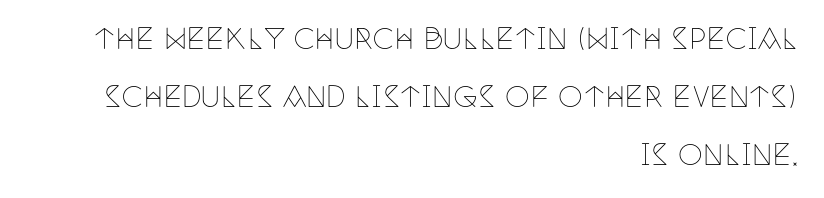
The image shows 28 px thin, condensed serif type, upright; set right-aligned, loose line spacing (2.08x), normal letter spacing, not underlined; low stroke contrast and a large x-height.
